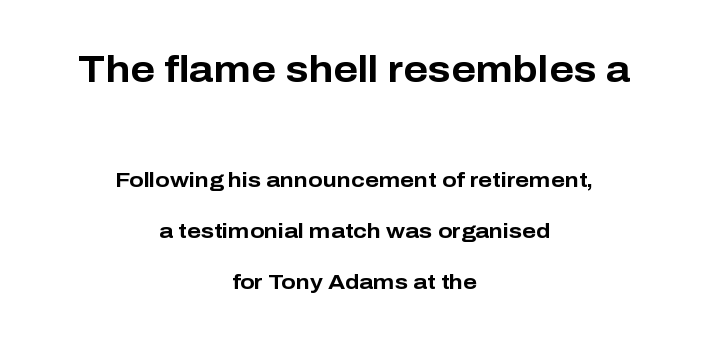
The image shows 37 px bold sans-serif type, upright; set centered, loose line spacing (2.42x), normal letter spacing, not underlined; the first (top) block is 1.76x larger; low stroke contrast and a medium x-height.
